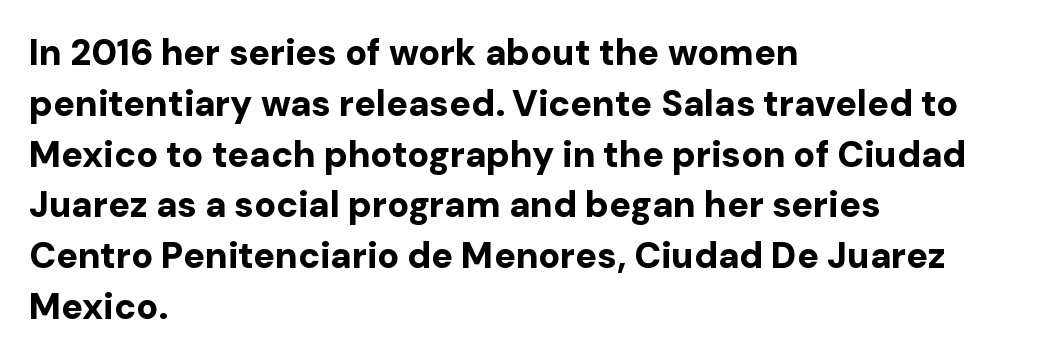
{"serif": "no", "italic": "no", "bold": "yes", "weight": "bold", "width": "normal", "stroke_contrast": "low", "x_height": "medium", "monospaced": "no", "underline": "no", "align": "left", "line_spacing": "normal", "line_spacing_ratio": 1.41, "letter_spacing": "normal", "letter_spacing_em": 0.0, "glyph_px": 36}
